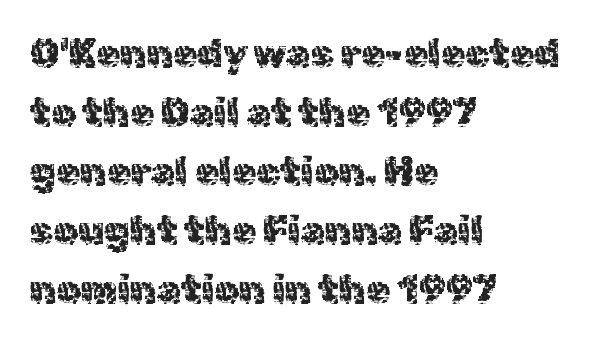
Tracking value appears to be zero — textbook default spacing. The letters advance in unequal steps, a hallmark of proportional type. Letters rest on an invisible, unmarked baseline. Short and long lines alike share a common starting point at left. A roman cut, with each character standing at attention.
